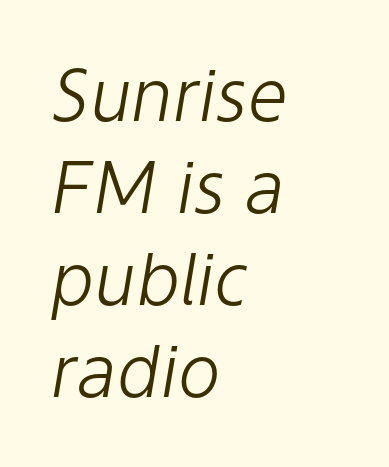
Beneath every word, the page is bare. Letters have the restrained weight of plain body copy at most. Style check: oblique. The paragraph shown leans on its left margin.
